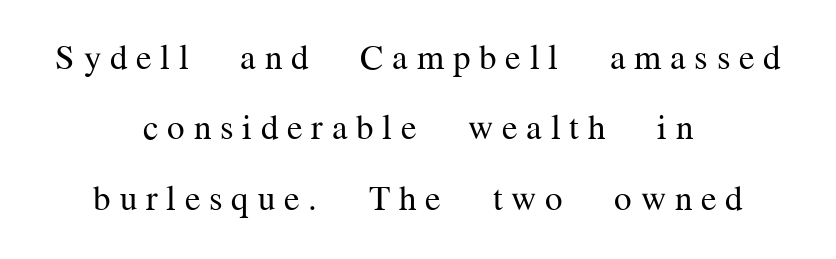
Q: Is the text bold? A: No.
Q: Is the text italic (slanted)? A: No, it is upright.
Q: Is the typeface a serif or a sans-serif typeface? A: Serif.
Q: Is the text underlined? A: No.
Q: How is the paragraph aligned? A: Centered.
Q: Is the spacing between letters normal or unusually wide? A: Unusually wide.
Q: Is the spacing between lines tight, normal or loose? A: Loose.
Q: Width (condensed, normal, or wide)? A: Normal.
Q: Stroke contrast? A: Medium.
Q: x-height? A: Medium.
Q: Monospaced? A: No.
